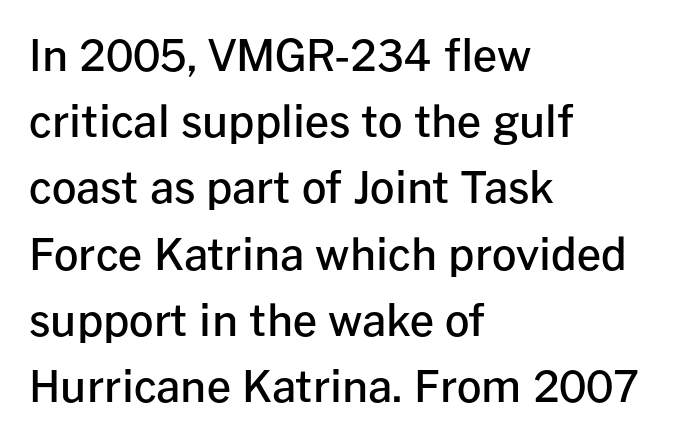
The image shows 43 px semibold sans-serif type, upright; set left-aligned, normal line spacing (1.54x), normal letter spacing, not underlined; low stroke contrast and a medium x-height.
